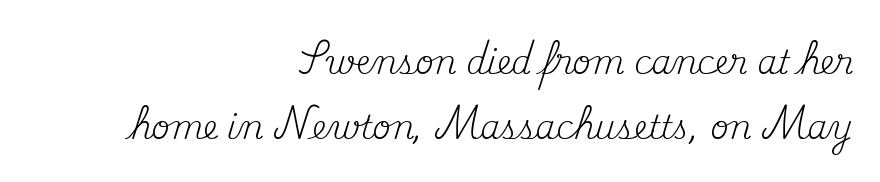
The image shows 32 px regular-weight serif type; set right-aligned, loose line spacing (2.02x), normal letter spacing, not underlined; medium stroke contrast and a small x-height.
